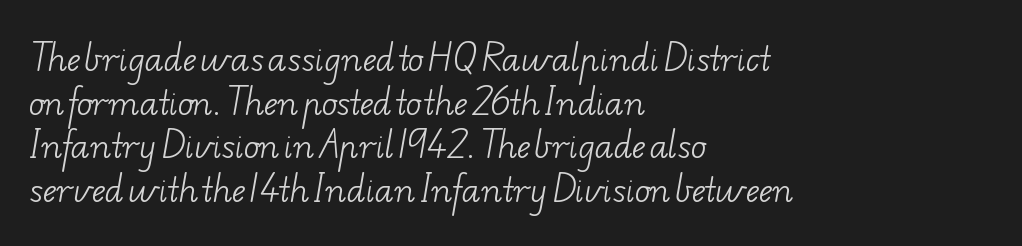
The letterforms sit at book weight or below. Character widths vary here, with narrow letters taking less room than wide ones. The space beneath each line is pristine and unruled. This sample uses plain, unmodified letter spacing. Regarding serifs, this sample has them. Horizontally, the lines are justified to the leading edge only.
